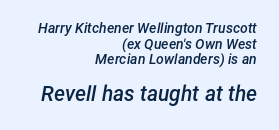
What's the leading like? Squeezed, with rows nearly overlapping. The composition opens small and finishes big. The passage shown leans; its letterforms are oblique. The compositor pushed each line to the right boundary.
